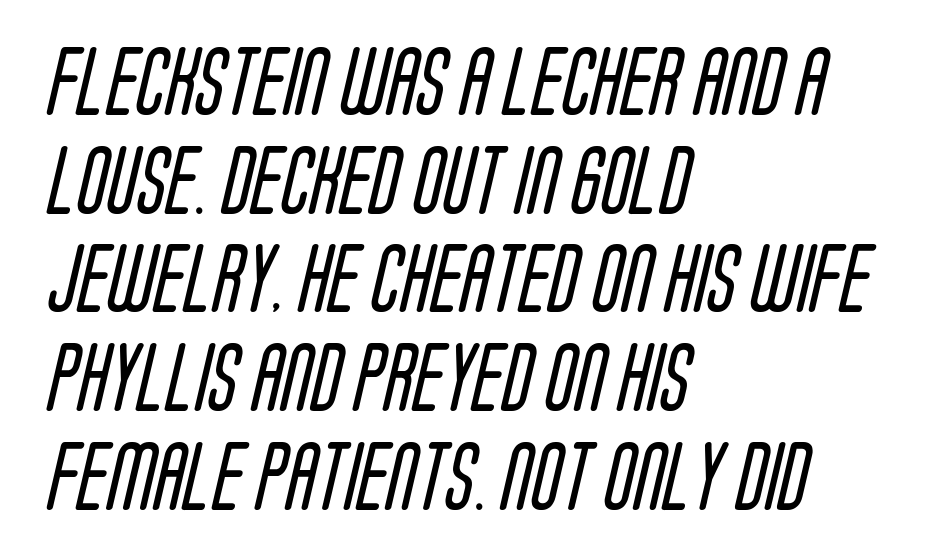
{"serif": "no", "bold": "no", "weight": "regular", "width": "condensed", "stroke_contrast": "low", "x_height": "large", "monospaced": "no", "underline": "no", "align": "left", "line_spacing": "normal", "line_spacing_ratio": 1.43, "letter_spacing": "normal", "letter_spacing_em": 0.0, "glyph_px": 69}
